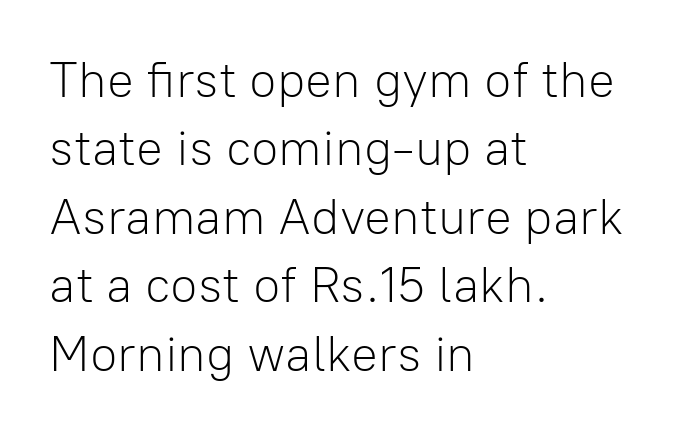
Q: Is the text bold? A: No.
Q: Is the text italic (slanted)? A: No, it is upright.
Q: Is the typeface a serif or a sans-serif typeface? A: Sans-serif.
Q: Is the text underlined? A: No.
Q: How is the paragraph aligned? A: Left-aligned.
Q: Is the spacing between letters normal or unusually wide? A: Normal.
Q: Is the spacing between lines tight, normal or loose? A: Normal.
Q: Width (condensed, normal, or wide)? A: Normal.
Q: Stroke contrast? A: Low.
Q: x-height? A: Medium.
Q: Monospaced? A: No.
